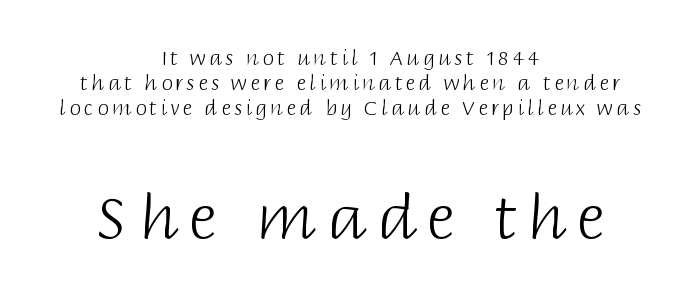
{"serif": "no", "italic": "no", "bold": "no", "weight": "light", "width": "normal", "stroke_contrast": "low", "x_height": "large", "monospaced": "no", "underline": "no", "align": "center", "line_spacing_ratio": 1.24, "larger_block": "second", "size_ratio": 3.05, "glyph_px": 61}
